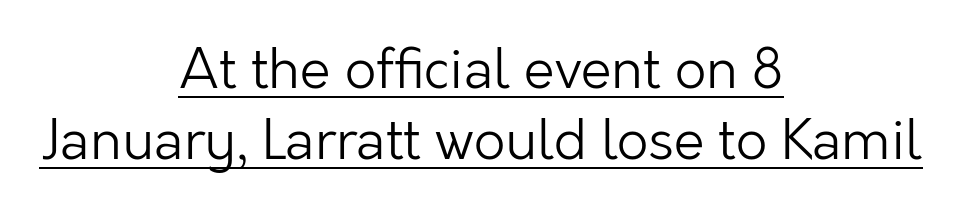
If you drew a line through each stem, it would be perfectly vertical. Students, observe the line beneath the letters — that is underlining. I'd call this a sans setting — the letters go barefoot. Weight: not bold — regular or lighter. Each word holds together tightly as a unit, with standard inter-letter gaps.
